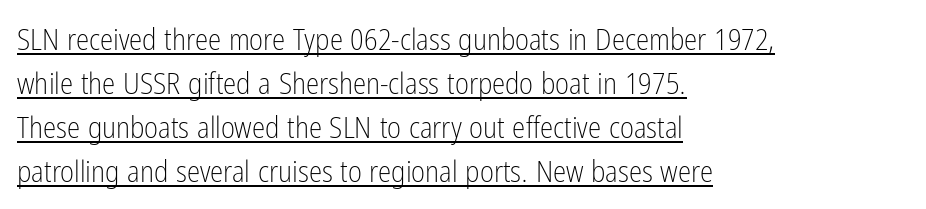
Q: Is the text bold? A: No.
Q: Is the text italic (slanted)? A: No, it is upright.
Q: Is the typeface a serif or a sans-serif typeface? A: Sans-serif.
Q: Is the text underlined? A: Yes.
Q: How is the paragraph aligned? A: Left-aligned.
Q: Is the spacing between letters normal or unusually wide? A: Normal.
Q: Is the spacing between lines tight, normal or loose? A: Normal.
Q: Width (condensed, normal, or wide)? A: Condensed.
Q: Stroke contrast? A: Low.
Q: x-height? A: Medium.
Q: Monospaced? A: No.
